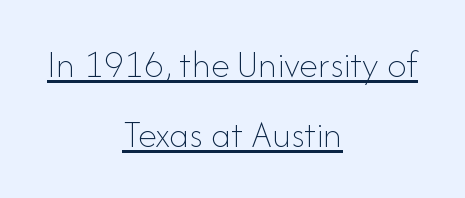
Q: Is the text bold? A: No.
Q: Is the text italic (slanted)? A: No, it is upright.
Q: Is the text underlined? A: Yes.
Q: How is the paragraph aligned? A: Centered.
Q: Is the spacing between letters normal or unusually wide? A: Normal.
Q: Width (condensed, normal, or wide)? A: Normal.
Q: Stroke contrast? A: Low.
Q: x-height? A: Small.
Q: Monospaced? A: No.
